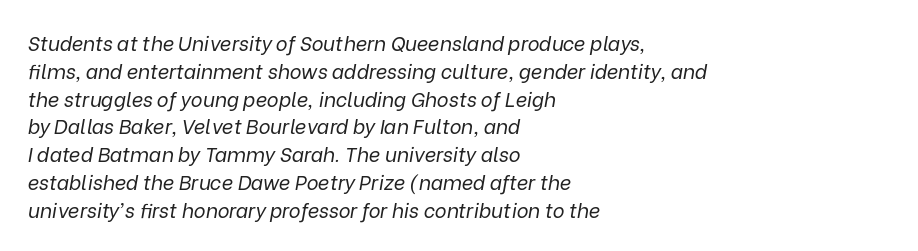
Q: Is the text bold? A: No.
Q: Is the text italic (slanted)? A: Yes, it leans right by about 9 degrees.
Q: Is the text underlined? A: No.
Q: How is the paragraph aligned? A: Left-aligned.
Q: Is the spacing between letters normal or unusually wide? A: Normal.
Q: Is the spacing between lines tight, normal or loose? A: Normal.
